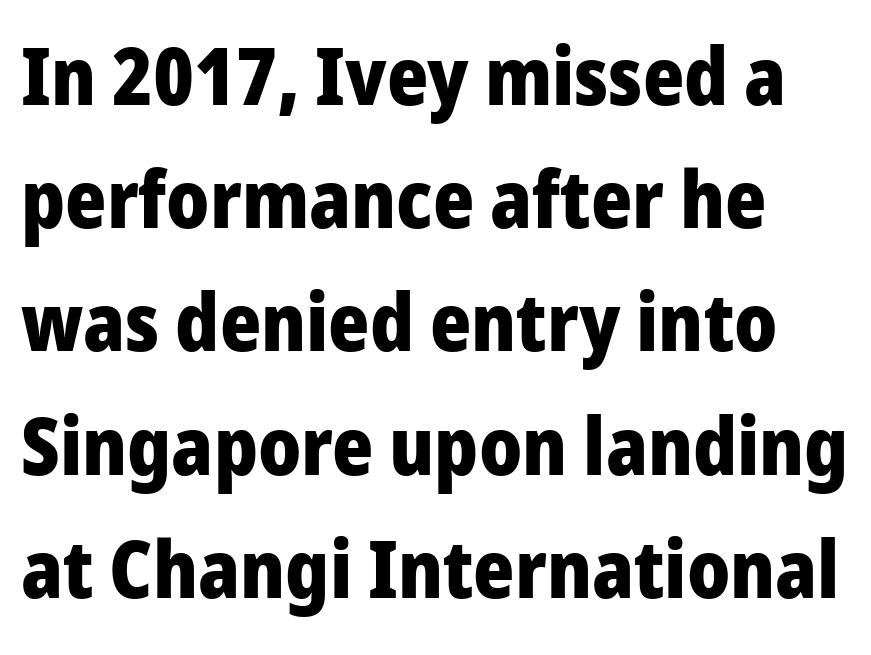
Q: Is the text bold? A: Yes.
Q: Is the text italic (slanted)? A: No, it is upright.
Q: Is the typeface a serif or a sans-serif typeface? A: Sans-serif.
Q: Is the text underlined? A: No.
Q: How is the paragraph aligned? A: Left-aligned.
Q: Is the spacing between letters normal or unusually wide? A: Normal.
Q: Is the spacing between lines tight, normal or loose? A: Normal.
Q: Width (condensed, normal, or wide)? A: Normal.
Q: Stroke contrast? A: Low.
Q: x-height? A: Medium.
Q: Monospaced? A: No.
